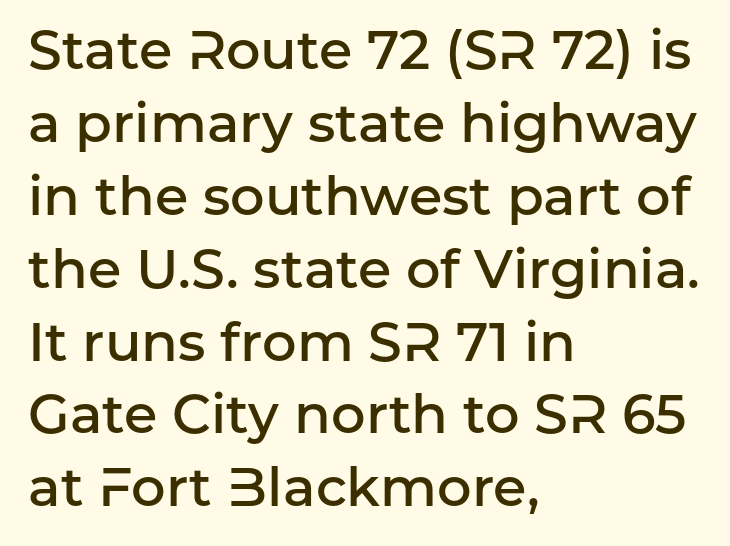
Q: Is the text bold? A: Semi-bold.
Q: Is the text italic (slanted)? A: No, it is upright.
Q: Is the typeface a serif or a sans-serif typeface? A: Sans-serif.
Q: Is the text underlined? A: No.
Q: How is the paragraph aligned? A: Left-aligned.
Q: Is the spacing between letters normal or unusually wide? A: Normal.
Q: Is the spacing between lines tight, normal or loose? A: Normal.
Q: Width (condensed, normal, or wide)? A: Normal.
Q: Stroke contrast? A: Low.
Q: x-height? A: Medium.
Q: Monospaced? A: No.
